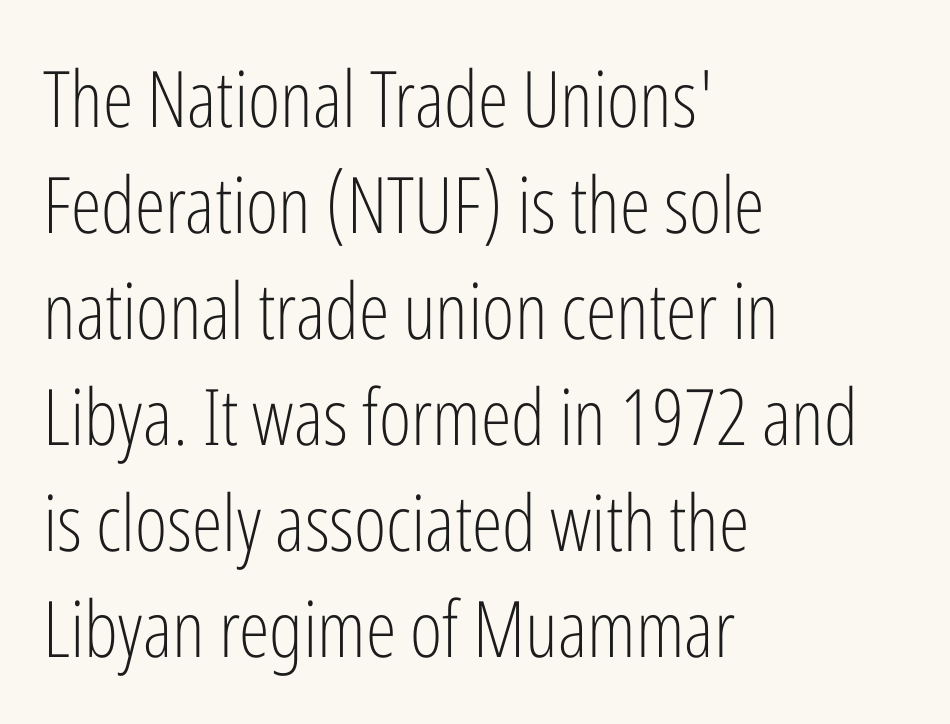
The image shows 78 px light, condensed sans-serif type, upright; set left-aligned, normal line spacing (1.36x), normal letter spacing, not underlined; low stroke contrast and a medium x-height.
